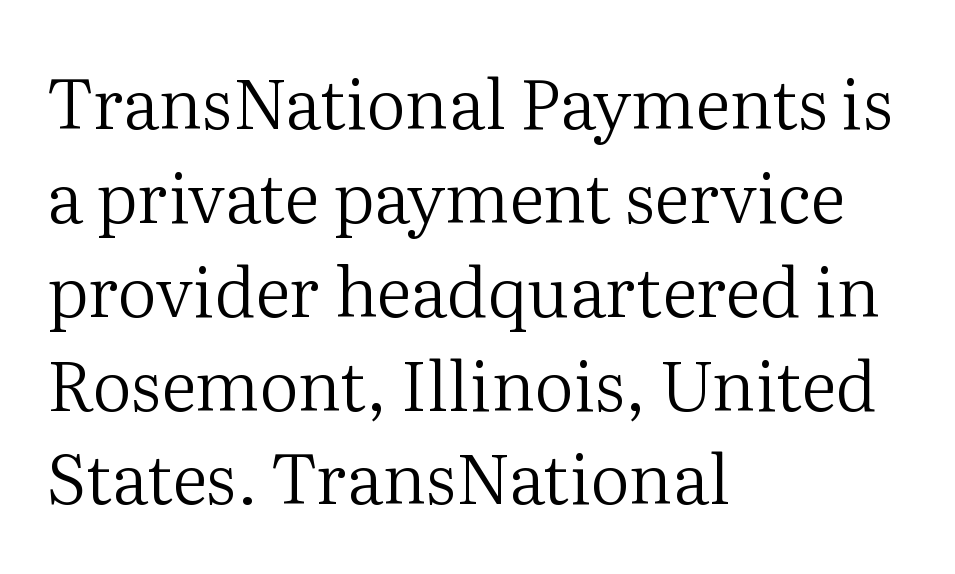
{"serif": "yes", "italic": "no", "bold": "no", "weight": "regular", "width": "normal", "stroke_contrast": "medium", "x_height": "medium", "monospaced": "no", "underline": "no", "align": "left", "line_spacing": "normal", "line_spacing_ratio": 1.36, "letter_spacing": "normal", "letter_spacing_em": 0.0, "glyph_px": 69}
